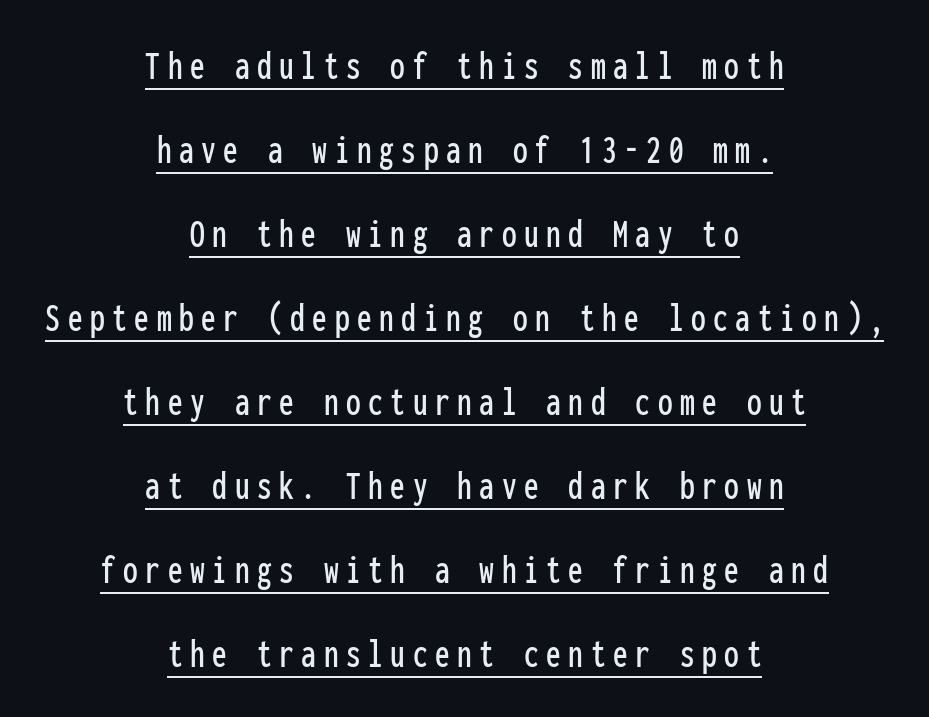
The image shows 42 px condensed sans-serif type, upright, monospaced; set centered, loose line spacing (2.0x), underlined; low stroke contrast and a medium x-height.
